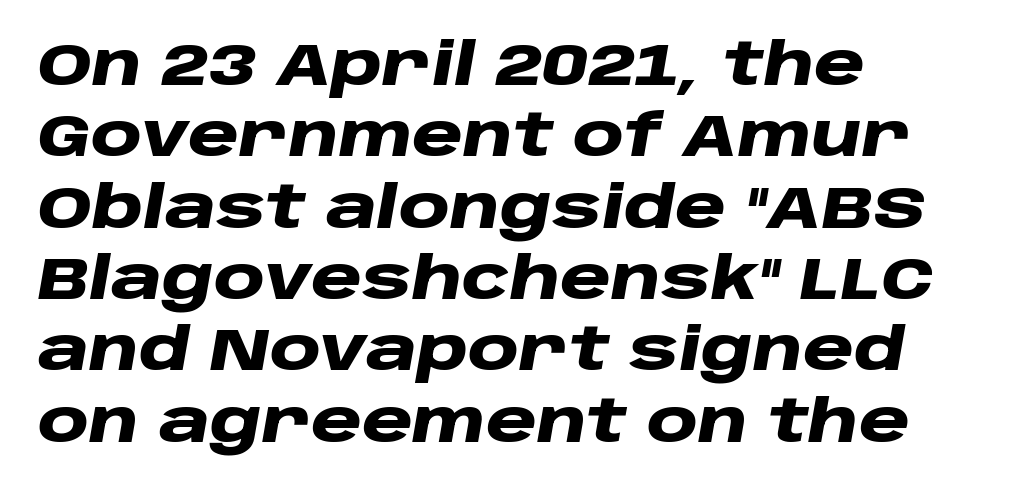
The image shows 58 px heavy, wide type, italic (leaning right); set left-aligned, line spacing 1.23x, normal letter spacing, not underlined; low stroke contrast and a large x-height.
